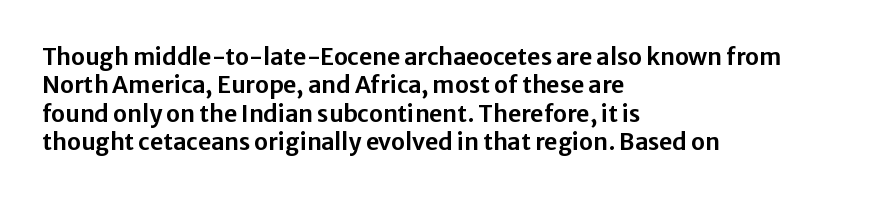
The image shows 23 px text type, upright; set left-aligned, line spacing 1.23x, normal letter spacing, not underlined.
